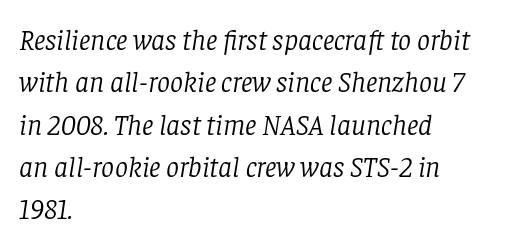
The image shows 29 px light serif type, italic (leaning right); set left-aligned, normal line spacing (1.46x), normal letter spacing, not underlined; low stroke contrast and a large x-height.
